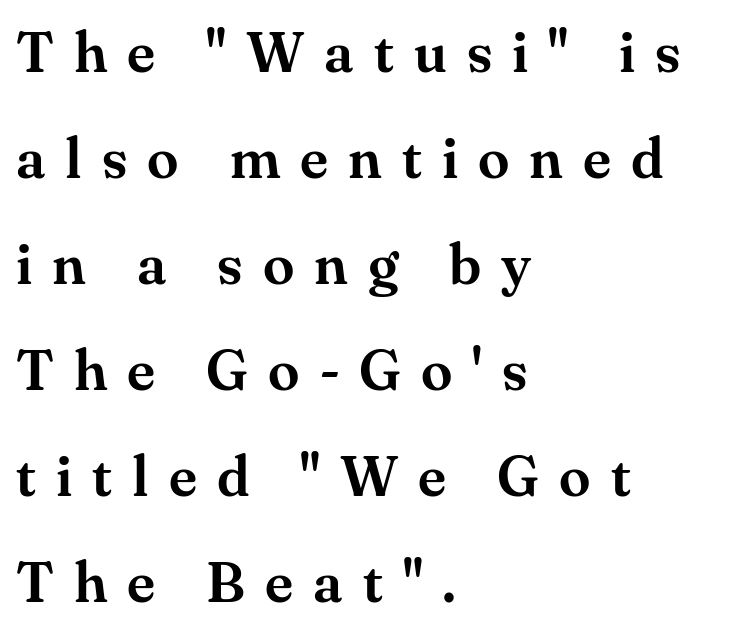
The image shows 57 px serif type, upright; set left-aligned, line spacing 1.86x, unusually wide letter spacing (+0.35 em), not underlined; medium stroke contrast and a small x-height.
